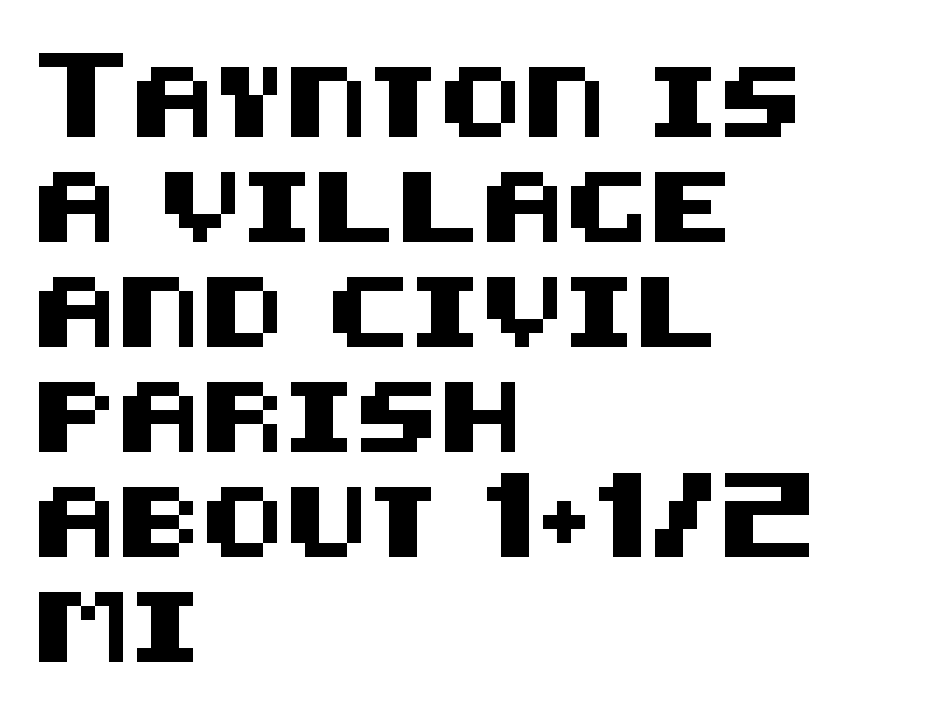
Q: Is the text italic (slanted)? A: No, it is upright.
Q: Is the typeface a serif or a sans-serif typeface? A: Sans-serif.
Q: Is the text underlined? A: No.
Q: How is the paragraph aligned? A: Left-aligned.
Q: Is the spacing between letters normal or unusually wide? A: Normal.
Q: Is the spacing between lines tight, normal or loose? A: Normal.
Q: Width (condensed, normal, or wide)? A: Normal.
Q: Stroke contrast? A: Medium.
Q: x-height? A: Large.
